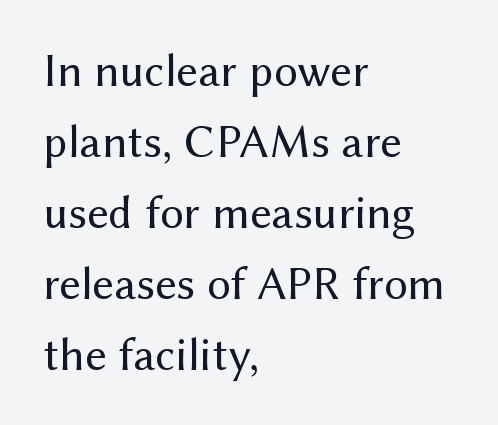
Q: Is the text bold? A: No.
Q: Is the text italic (slanted)? A: No, it is upright.
Q: Is the typeface a serif or a sans-serif typeface? A: Sans-serif.
Q: Is the text underlined? A: No.
Q: How is the paragraph aligned? A: Left-aligned.
Q: Is the spacing between letters normal or unusually wide? A: Normal.
Q: Is the spacing between lines tight, normal or loose? A: Normal.
Q: Width (condensed, normal, or wide)? A: Normal.
Q: Stroke contrast? A: Medium.
Q: x-height? A: Medium.
Q: Monospaced? A: No.
